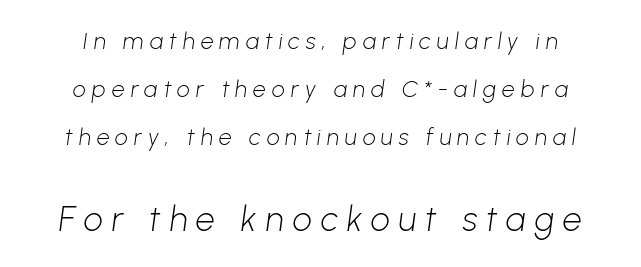
{"serif": "no", "bold": "no", "weight": "light", "width": "normal", "stroke_contrast": "low", "x_height": "medium", "monospaced": "no", "underline": "no", "align": "center", "line_spacing": "loose", "line_spacing_ratio": 2.08, "letter_spacing": "wide", "letter_spacing_em": 0.26, "larger_block": "second", "size_ratio": 1.48, "glyph_px": 34}
